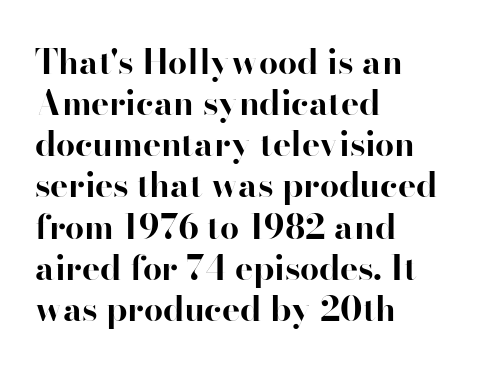
Q: Is the text bold? A: Yes.
Q: Is the text italic (slanted)? A: No, it is upright.
Q: Is the typeface a serif or a sans-serif typeface? A: Sans-serif.
Q: Is the text underlined? A: No.
Q: How is the paragraph aligned? A: Left-aligned.
Q: Is the spacing between letters normal or unusually wide? A: Normal.
Q: Width (condensed, normal, or wide)? A: Normal.
Q: Stroke contrast? A: High.
Q: x-height? A: Small.
Q: Monospaced? A: No.
